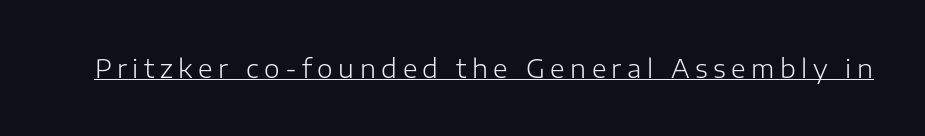
It's the straight-up-and-down kind of type. These glyphs show unthickened strokes, regular width or finer. Look at the tracking — it's clearly loosened, letters drifting apart. This rendering features underlined lettering.
